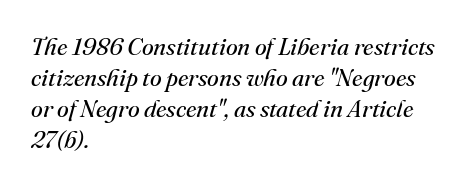
{"italic": "yes", "lean": "right", "slant_degrees": 16, "bold": "no", "underline": "no", "align": "left", "line_spacing": "normal", "line_spacing_ratio": 1.29, "letter_spacing": "normal", "letter_spacing_em": 0.0, "glyph_px": 24}
